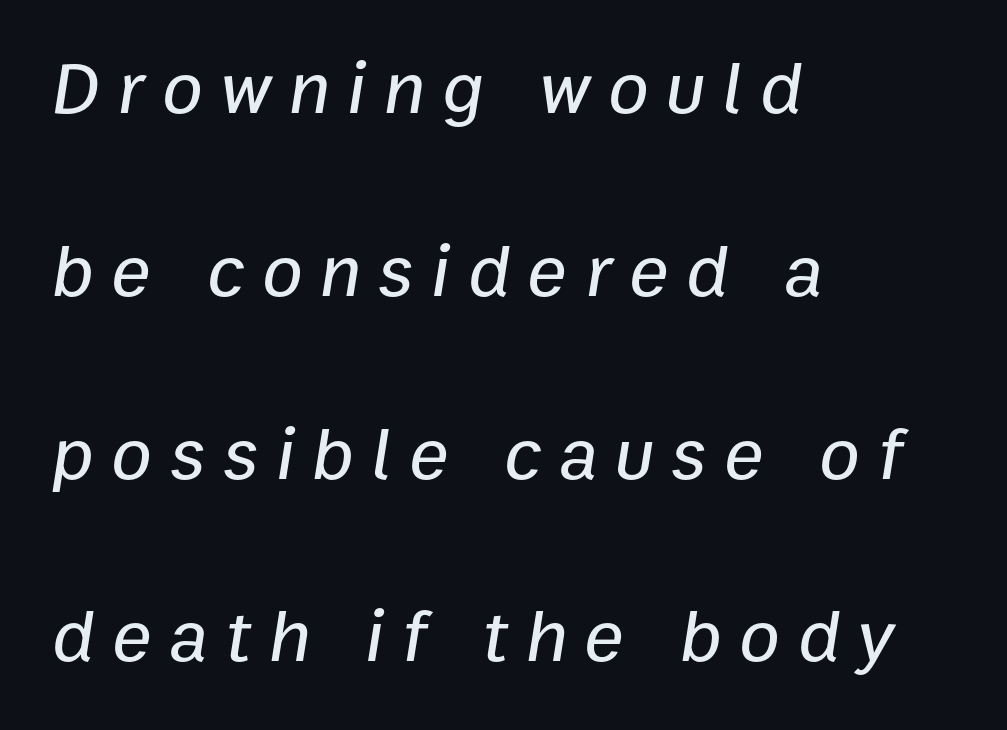
Q: Is the text italic (slanted)? A: Yes, it leans right by about 9 degrees.
Q: Is the text underlined? A: No.
Q: How is the paragraph aligned? A: Left-aligned.
Q: Is the spacing between letters normal or unusually wide? A: Unusually wide.
Q: Is the spacing between lines tight, normal or loose? A: Loose.
Q: Width (condensed, normal, or wide)? A: Normal.
Q: Stroke contrast? A: Low.
Q: x-height? A: Medium.
Q: Monospaced? A: No.
